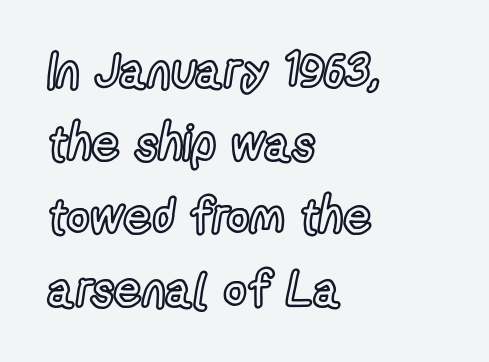
Q: Is the text italic (slanted)? A: Yes.
Q: Is the text underlined? A: No.
Q: How is the paragraph aligned? A: Left-aligned.
Q: Is the spacing between letters normal or unusually wide? A: Normal.
Q: Is the spacing between lines tight, normal or loose? A: Normal.
Q: Width (condensed, normal, or wide)? A: Condensed.
Q: x-height? A: Medium.
Q: Monospaced? A: No.
